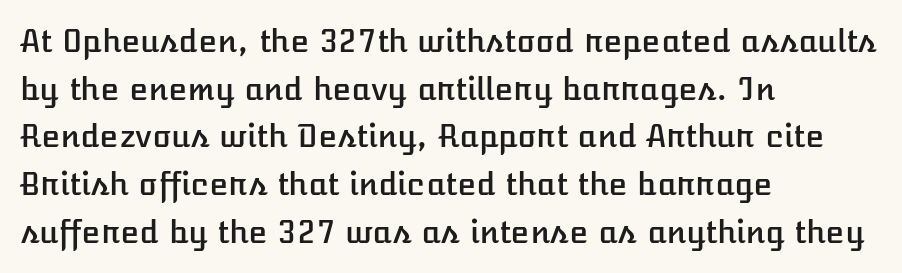
{"italic": "no", "width": "normal", "stroke_contrast": "low", "x_height": "medium", "monospaced": "no", "underline": "no", "align": "left", "line_spacing": "normal", "line_spacing_ratio": 1.54, "letter_spacing": "normal", "letter_spacing_em": 0.0, "glyph_px": 31}
